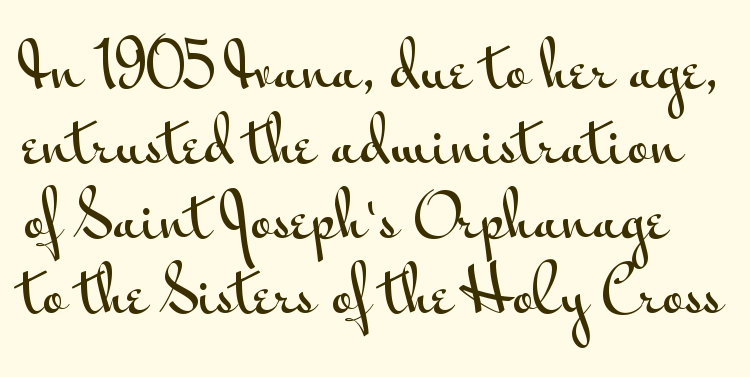
{"serif": "no", "width": "wide", "stroke_contrast": "medium", "x_height": "small", "monospaced": "no", "underline": "no", "line_spacing_ratio": 1.23, "letter_spacing": "normal", "letter_spacing_em": 0.0, "glyph_px": 61}
